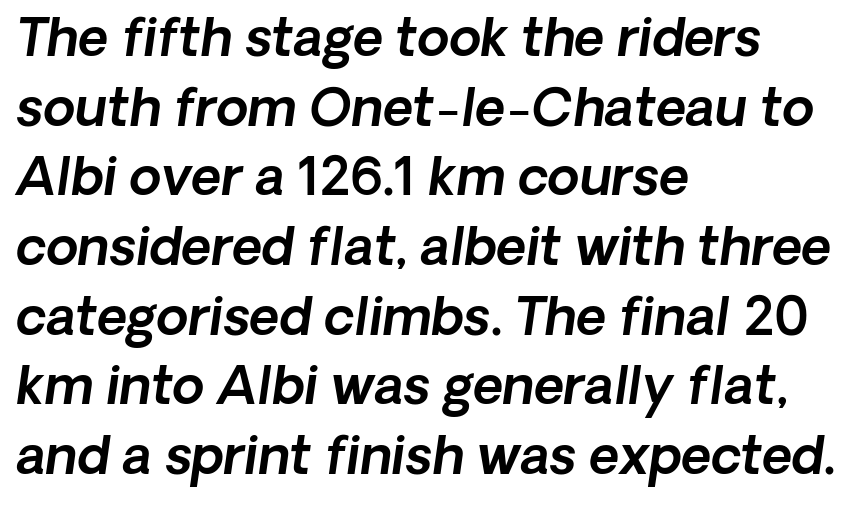
The image shows 52 px text type, italic (leaning right); set left-aligned, normal line spacing (1.34x), normal letter spacing, not underlined; a medium x-height.
